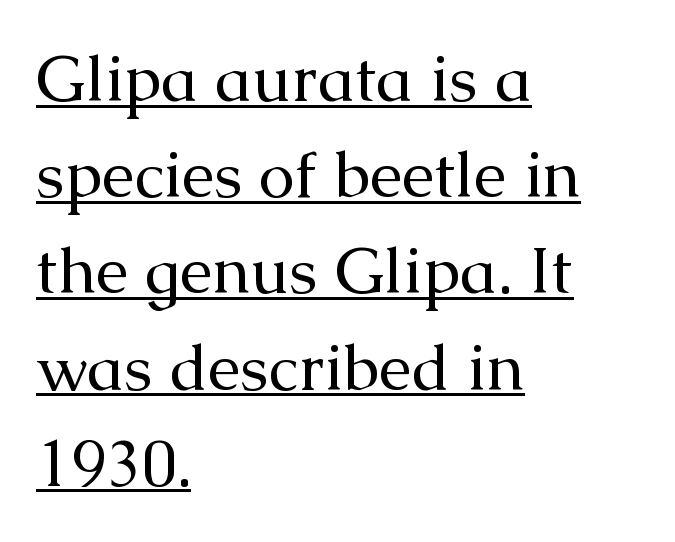
{"serif": "yes", "italic": "no", "bold": "no", "weight": "regular", "width": "normal", "stroke_contrast": "medium", "x_height": "medium", "monospaced": "no", "underline": "yes", "align": "left", "line_spacing": "normal", "line_spacing_ratio": 1.48, "letter_spacing": "normal", "letter_spacing_em": 0.0, "glyph_px": 65}
